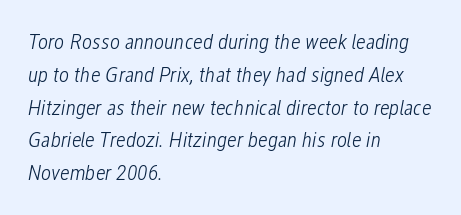
Q: Is the text bold? A: No.
Q: Is the text italic (slanted)? A: Yes, it leans right by about 12 degrees.
Q: Is the text underlined? A: No.
Q: How is the paragraph aligned? A: Left-aligned.
Q: Is the spacing between letters normal or unusually wide? A: Normal.
Q: Is the spacing between lines tight, normal or loose? A: Normal.
